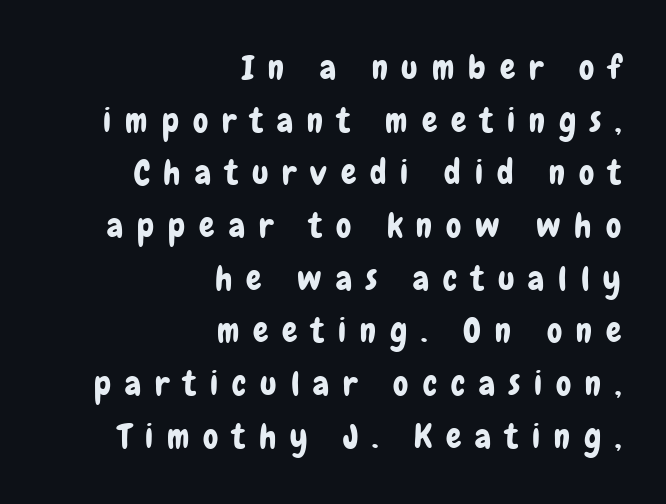
The image shows 34 px condensed sans-serif type, upright; set right-aligned, normal line spacing (1.55x), unusually wide letter spacing (+0.41 em), not underlined; low stroke contrast and a medium x-height.
